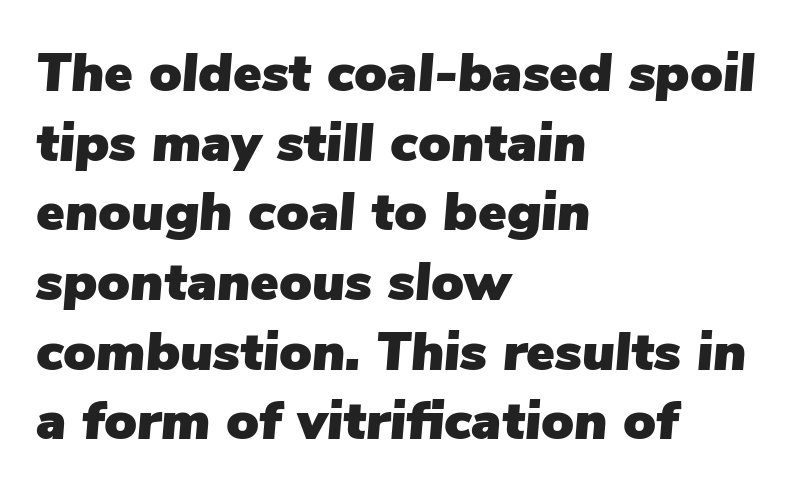
The image shows 54 px text type, italic (leaning right); set left-aligned, normal line spacing (1.29x), normal letter spacing, not underlined; low stroke contrast and a medium x-height.
